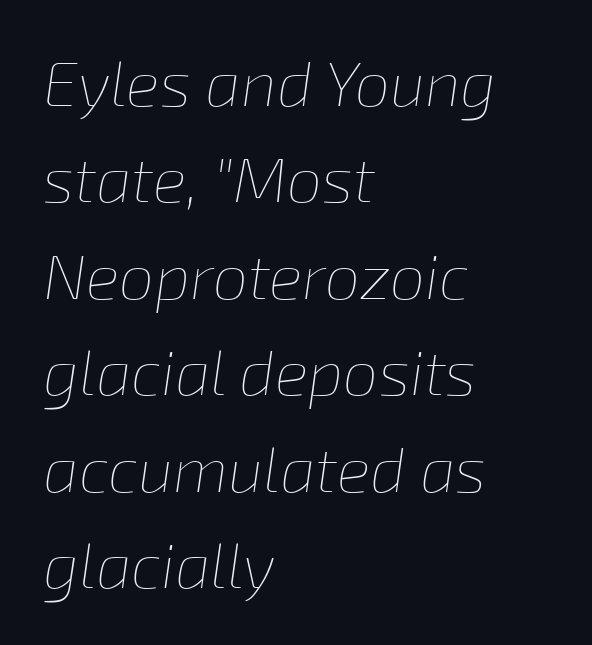
The image shows 63 px thin type, italic (leaning right); set left-aligned, normal line spacing (1.53x), normal letter spacing, not underlined; low stroke contrast and a medium x-height.
